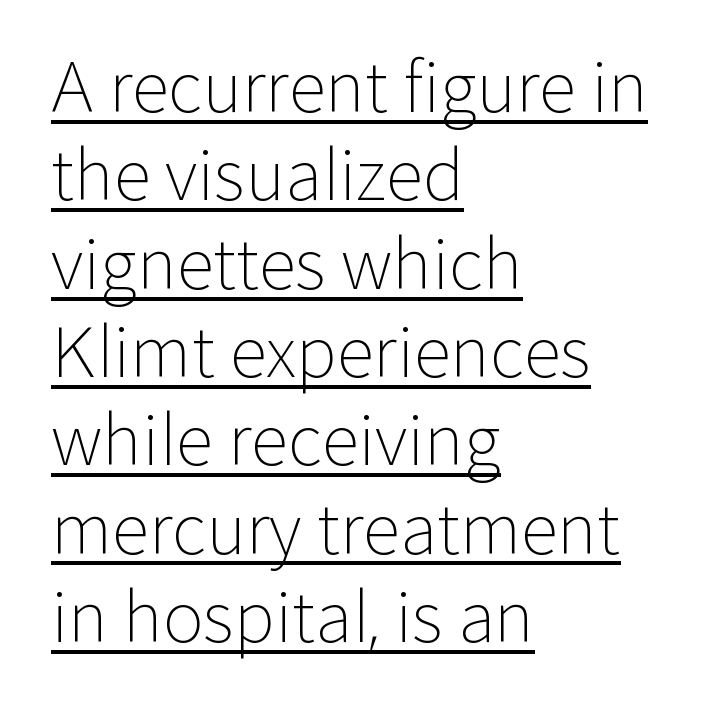
The image shows 69 px light sans-serif type, upright; set left-aligned, normal line spacing (1.28x), normal letter spacing, underlined; low stroke contrast and a medium x-height.
